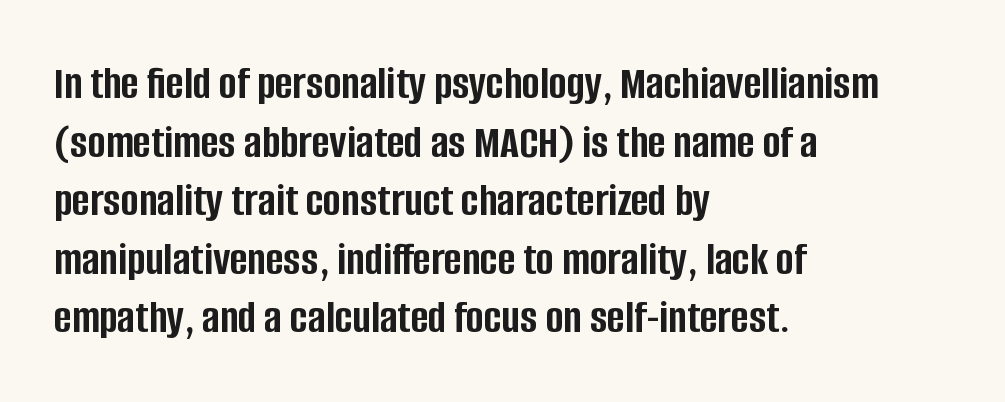
The letters are bold, with thick, heavy strokes. Any mark beneath the type? The region is blank. The characters display no serif detailing; their extremities are plain. A student would call this left alignment; a typographer would say flush left, rag right.
